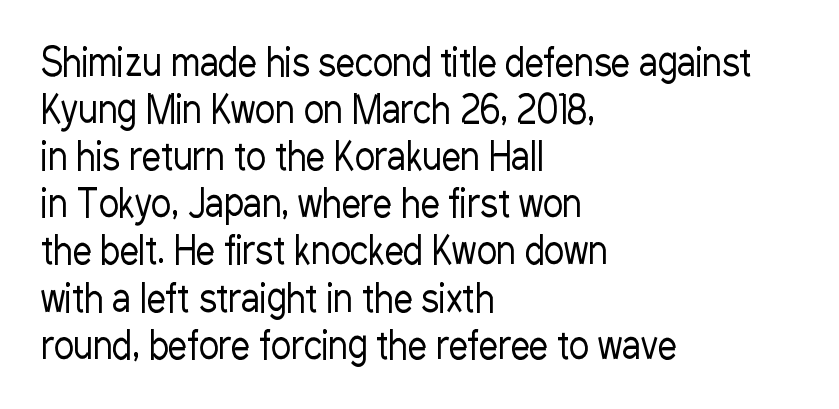
The image shows 38 px regular-weight, condensed sans-serif type, upright; set left-aligned, line spacing 1.24x, normal letter spacing, not underlined; low stroke contrast and a medium x-height.
